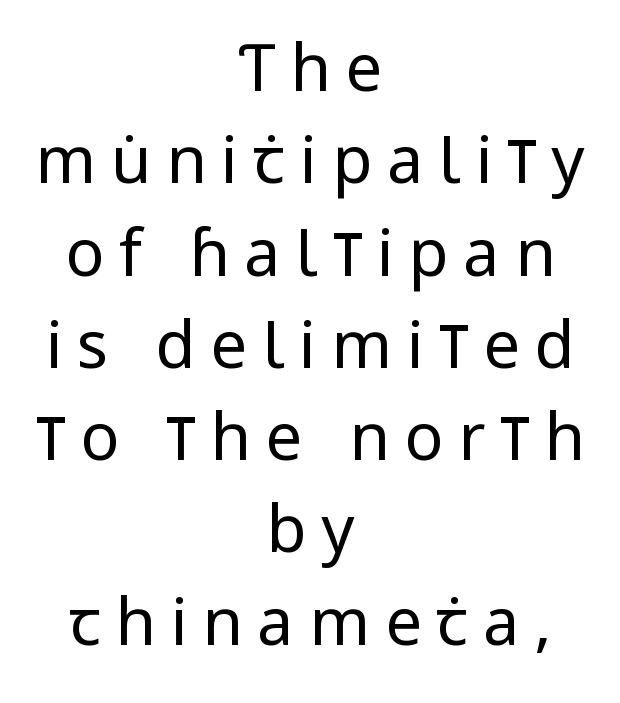
Q: Is the text bold? A: No.
Q: Is the text italic (slanted)? A: No, it is upright.
Q: Is the typeface a serif or a sans-serif typeface? A: Sans-serif.
Q: Is the text underlined? A: No.
Q: How is the paragraph aligned? A: Centered.
Q: Is the spacing between letters normal or unusually wide? A: Unusually wide.
Q: Is the spacing between lines tight, normal or loose? A: Normal.
Q: Width (condensed, normal, or wide)? A: Condensed.
Q: Stroke contrast? A: Low.
Q: x-height? A: Large.
Q: Monospaced? A: No.
